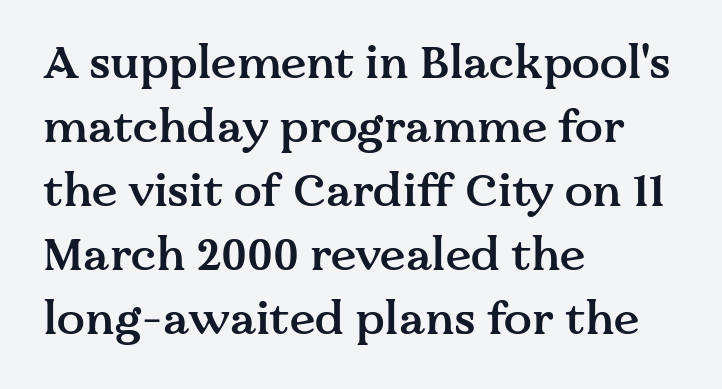
{"serif": "yes", "italic": "no", "bold": "semi", "weight": "semibold", "width": "normal", "stroke_contrast": "medium", "x_height": "medium", "monospaced": "no", "underline": "no", "align": "left", "line_spacing": "normal", "line_spacing_ratio": 1.39, "letter_spacing": "normal", "letter_spacing_em": 0.0, "glyph_px": 46}
